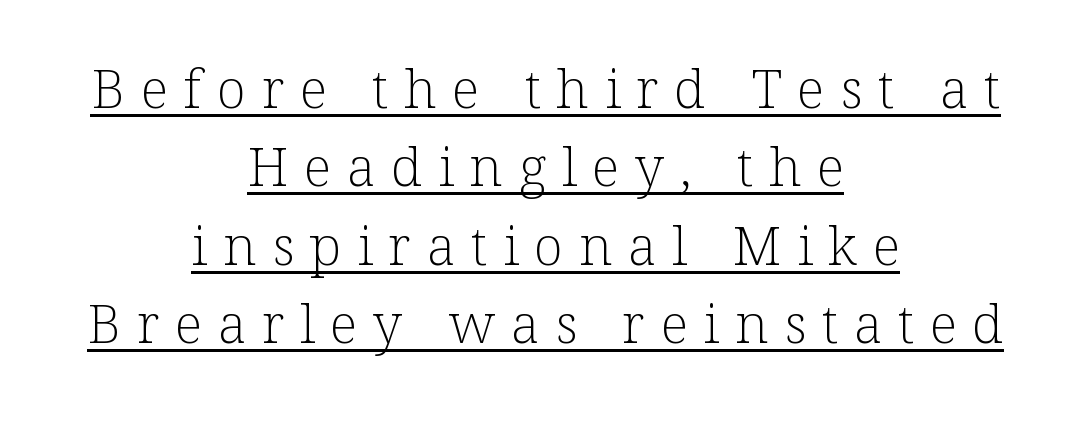
Q: Is the text bold? A: No.
Q: Is the text italic (slanted)? A: No, it is upright.
Q: Is the typeface a serif or a sans-serif typeface? A: Serif.
Q: Is the text underlined? A: Yes.
Q: How is the paragraph aligned? A: Centered.
Q: Is the spacing between letters normal or unusually wide? A: Unusually wide.
Q: Is the spacing between lines tight, normal or loose? A: Normal.
Q: Width (condensed, normal, or wide)? A: Normal.
Q: Stroke contrast? A: Low.
Q: x-height? A: Medium.
Q: Monospaced? A: No.
